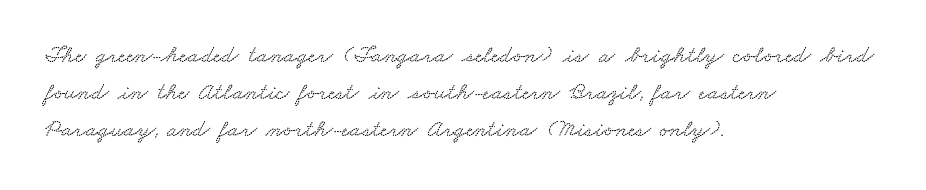
The image shows 24 px text type; set left-aligned, normal line spacing (1.55x), normal letter spacing, not underlined.
